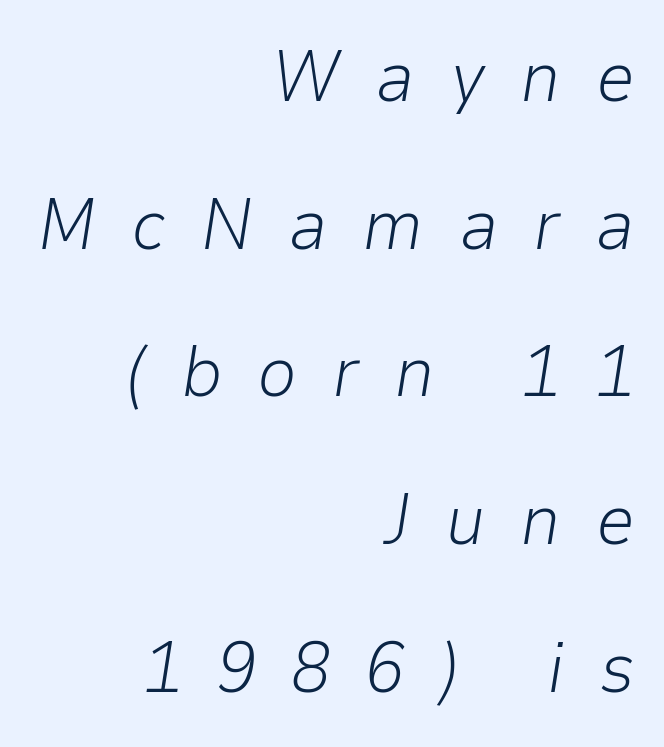
{"italic": "yes", "lean": "right", "slant_degrees": 9, "bold": "no", "weight": "light", "width": "normal", "stroke_contrast": "low", "x_height": "medium", "monospaced": "no", "underline": "no", "align": "right", "line_spacing": "loose", "line_spacing_ratio": 2.08, "letter_spacing": "wide", "letter_spacing_em": 0.49, "glyph_px": 71}
